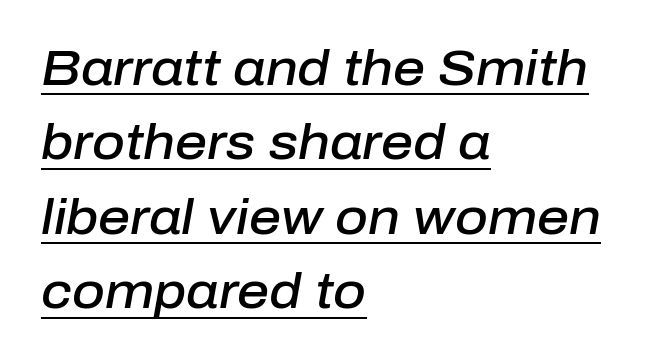
The image shows 50 px semibold type, italic (leaning right); set left-aligned, normal line spacing (1.49x), normal letter spacing, underlined; low stroke contrast and a medium x-height.
